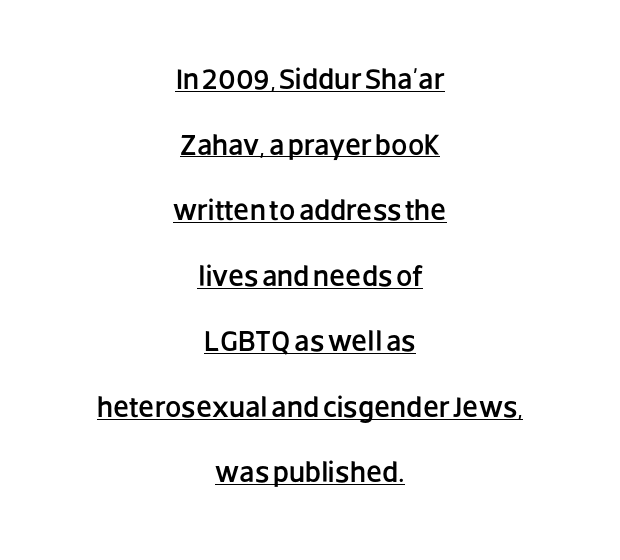
The image shows 29 px sans-serif type, upright; set centered, loose line spacing (2.26x), normal letter spacing, underlined; low stroke contrast and a large x-height.
